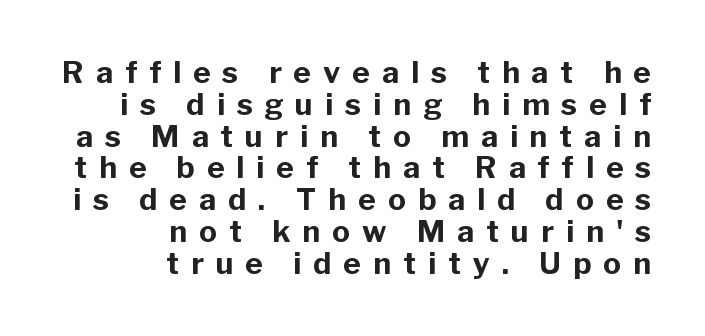
{"serif": "no", "italic": "no", "bold": "yes", "weight": "bold", "width": "normal", "stroke_contrast": "low", "x_height": "medium", "monospaced": "no", "underline": "no", "align": "right", "line_spacing": "tight", "line_spacing_ratio": 1.06, "letter_spacing": "wide", "letter_spacing_em": 0.4, "glyph_px": 30}
